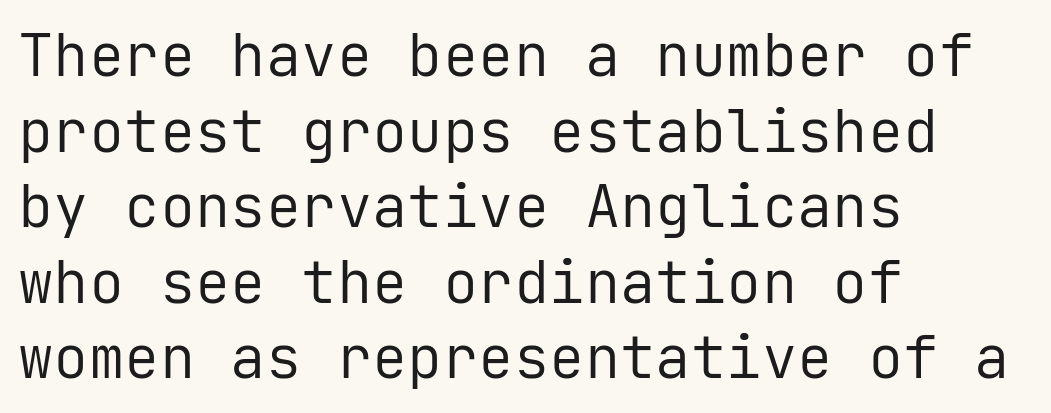
Q: Is the text bold? A: No.
Q: Is the text italic (slanted)? A: No, it is upright.
Q: Is the typeface a serif or a sans-serif typeface? A: Sans-serif.
Q: Is the text underlined? A: No.
Q: How is the paragraph aligned? A: Left-aligned.
Q: Is the spacing between letters normal or unusually wide? A: Normal.
Q: Is the spacing between lines tight, normal or loose? A: Normal.
Q: Width (condensed, normal, or wide)? A: Normal.
Q: Stroke contrast? A: Low.
Q: x-height? A: Medium.
Q: Monospaced? A: Yes.
